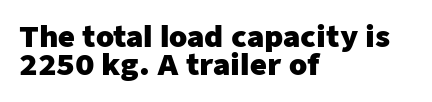
{"serif": "no", "italic": "no", "bold": "yes", "weight": "heavy", "width": "normal", "stroke_contrast": "low", "x_height": "medium", "monospaced": "no", "underline": "no", "align": "left", "line_spacing": "tight", "line_spacing_ratio": 0.98, "letter_spacing": "normal", "letter_spacing_em": 0.0, "glyph_px": 29}
